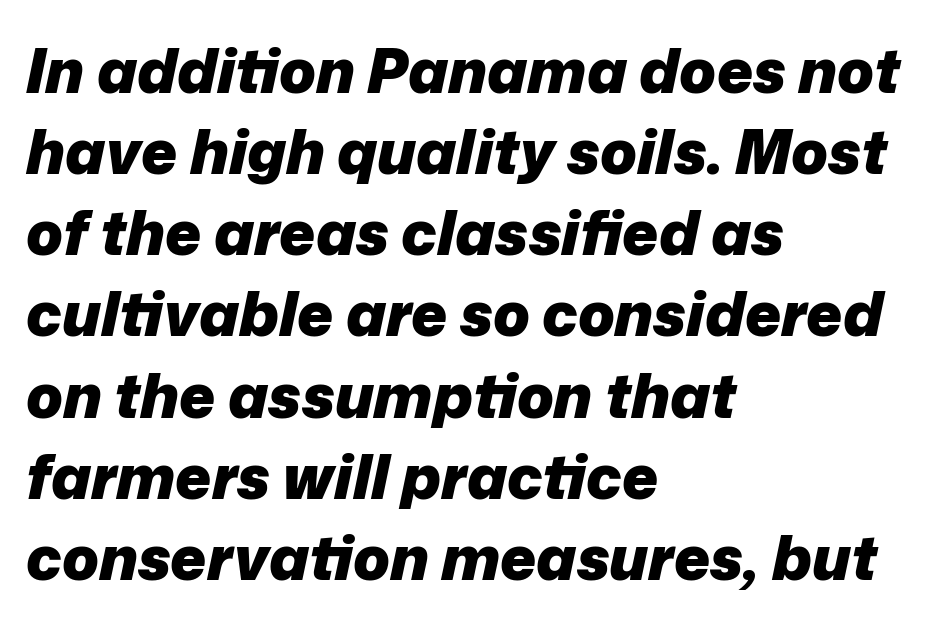
Lines of text with bare space underneath. Notice how the stems are inclined rather than vertical — that's the hallmark of italics. Its strokes are broad and dark, the hallmark of bold type. Compared with typical body copy, the letter spacing here is the same. Each new line begins a customary step beneath the previous one. Do the characters align in a grid? No, the font is proportional.
